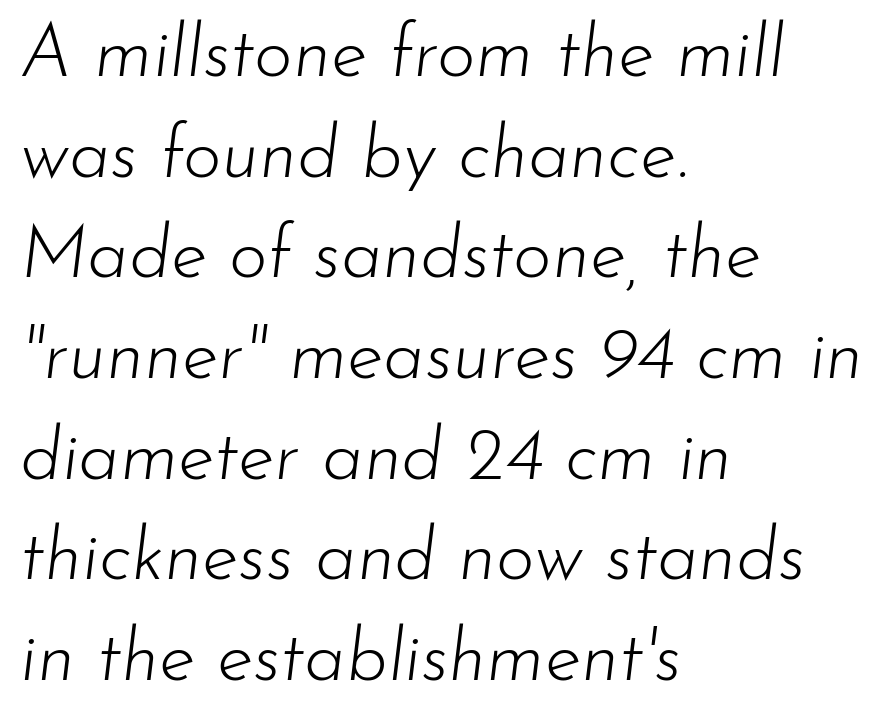
Q: Is the text bold? A: No.
Q: Is the text italic (slanted)? A: Yes, it leans right by about 7 degrees.
Q: Is the text underlined? A: No.
Q: How is the paragraph aligned? A: Left-aligned.
Q: Is the spacing between letters normal or unusually wide? A: Normal.
Q: Is the spacing between lines tight, normal or loose? A: Normal.
Q: Width (condensed, normal, or wide)? A: Normal.
Q: Stroke contrast? A: Low.
Q: x-height? A: Small.
Q: Monospaced? A: No.
